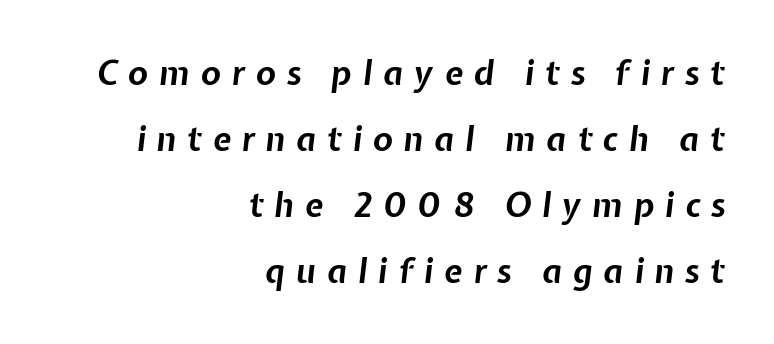
Character widths vary here, with narrow letters taking less room than wide ones. The glyphs are unaccompanied by any horizontal stroke below them. Students, note that the glyphs here are deliberately spaced far apart. The rendering applies a slant to the glyphs. Layout note: lines flush right. The sample has been set heavy, in full bold.
